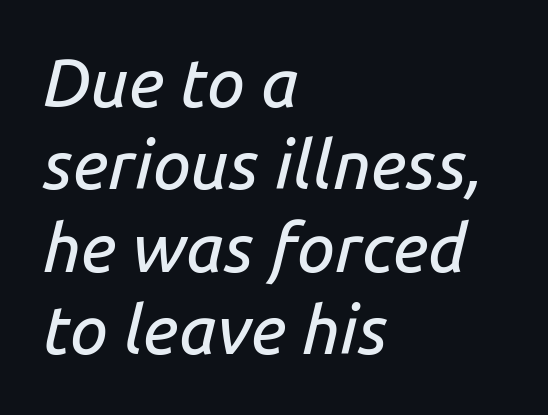
Q: Is the text italic (slanted)? A: Yes, it leans right by about 14 degrees.
Q: Is the text underlined? A: No.
Q: How is the paragraph aligned? A: Left-aligned.
Q: Is the spacing between letters normal or unusually wide? A: Normal.
Q: Width (condensed, normal, or wide)? A: Normal.
Q: Stroke contrast? A: Low.
Q: x-height? A: Medium.
Q: Monospaced? A: No.
